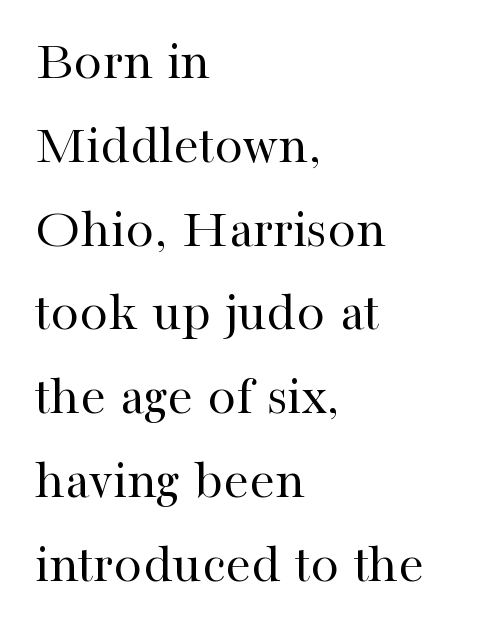
Q: Is the text bold? A: No.
Q: Is the text italic (slanted)? A: No, it is upright.
Q: Is the typeface a serif or a sans-serif typeface? A: Serif.
Q: Is the text underlined? A: No.
Q: How is the paragraph aligned? A: Left-aligned.
Q: Is the spacing between letters normal or unusually wide? A: Normal.
Q: Is the spacing between lines tight, normal or loose? A: Normal.
Q: Width (condensed, normal, or wide)? A: Normal.
Q: Stroke contrast? A: High.
Q: x-height? A: Medium.
Q: Monospaced? A: No.
